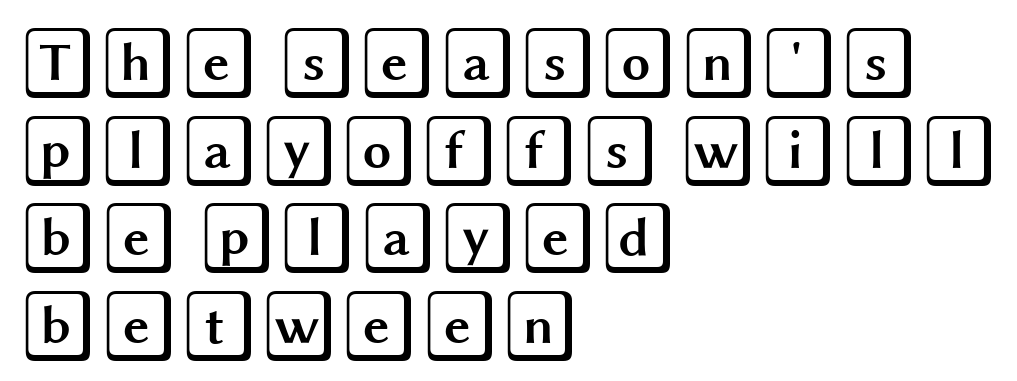
The image shows 73 px wide type, upright; set left-aligned, line spacing 1.2x, normal letter spacing, not underlined; a large x-height.
